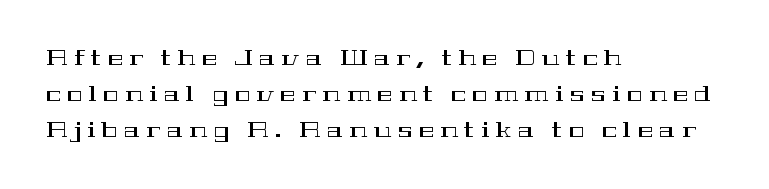
Q: Is the text italic (slanted)? A: No, it is upright.
Q: Is the text underlined? A: No.
Q: How is the paragraph aligned? A: Left-aligned.
Q: Is the spacing between letters normal or unusually wide? A: Unusually wide.
